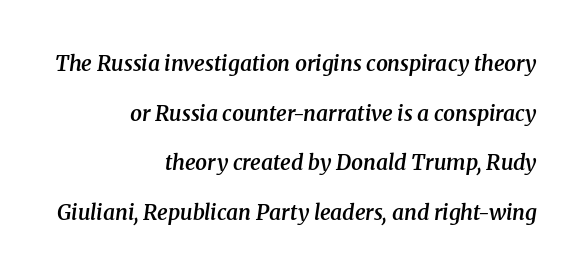
{"italic": "yes", "lean": "right", "slant_degrees": 8, "bold": "semi", "underline": "no", "align": "right", "line_spacing": "loose", "line_spacing_ratio": 2.36, "letter_spacing": "normal", "letter_spacing_em": 0.0, "glyph_px": 21}
